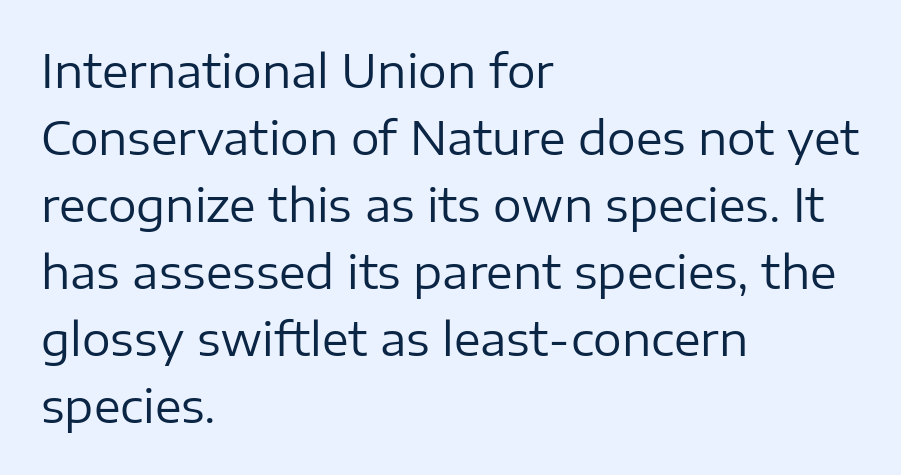
Q: Is the text bold? A: No.
Q: Is the text italic (slanted)? A: No, it is upright.
Q: Is the typeface a serif or a sans-serif typeface? A: Sans-serif.
Q: Is the text underlined? A: No.
Q: How is the paragraph aligned? A: Left-aligned.
Q: Is the spacing between letters normal or unusually wide? A: Normal.
Q: Is the spacing between lines tight, normal or loose? A: Normal.
Q: Width (condensed, normal, or wide)? A: Normal.
Q: Stroke contrast? A: Low.
Q: x-height? A: Medium.
Q: Monospaced? A: No.
